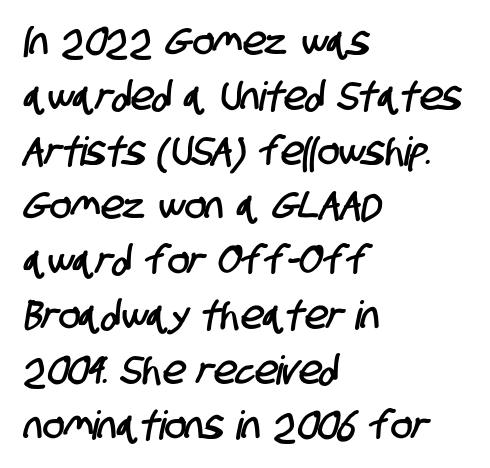
Varying glyph widths throughout — classic text-font behaviour. The designer left line spacing at the default. Words appear dense and cohesive because spacing is normal. The space directly below the letters is spotless. The typeface chosen for these lines omits serifs. The rag falls on the right side of this text block.
